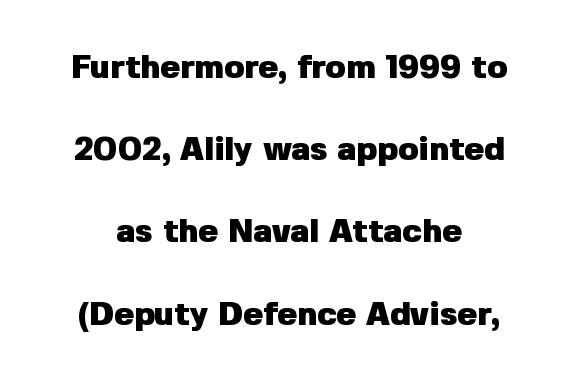
Q: Is the text bold? A: Yes.
Q: Is the text italic (slanted)? A: No, it is upright.
Q: Is the typeface a serif or a sans-serif typeface? A: Sans-serif.
Q: Is the text underlined? A: No.
Q: Is the spacing between letters normal or unusually wide? A: Normal.
Q: Is the spacing between lines tight, normal or loose? A: Loose.
Q: Width (condensed, normal, or wide)? A: Normal.
Q: Stroke contrast? A: Low.
Q: x-height? A: Medium.
Q: Monospaced? A: No.
